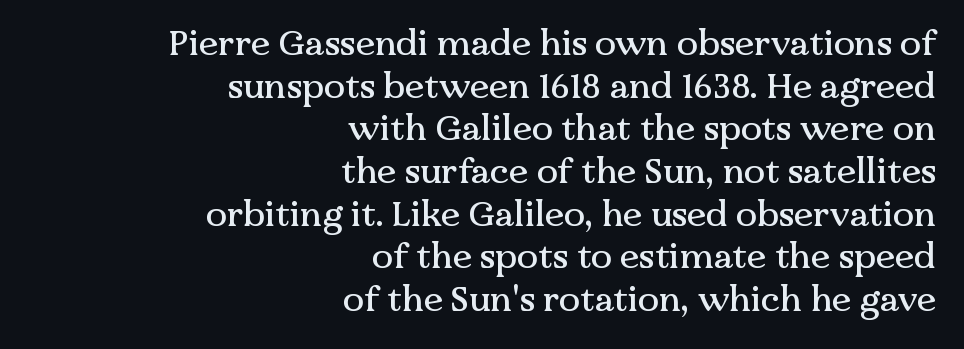
{"serif": "yes", "italic": "no", "width": "normal", "stroke_contrast": "medium", "x_height": "medium", "monospaced": "no", "underline": "no", "align": "right", "line_spacing_ratio": 1.22, "letter_spacing": "normal", "letter_spacing_em": 0.0, "glyph_px": 35}
